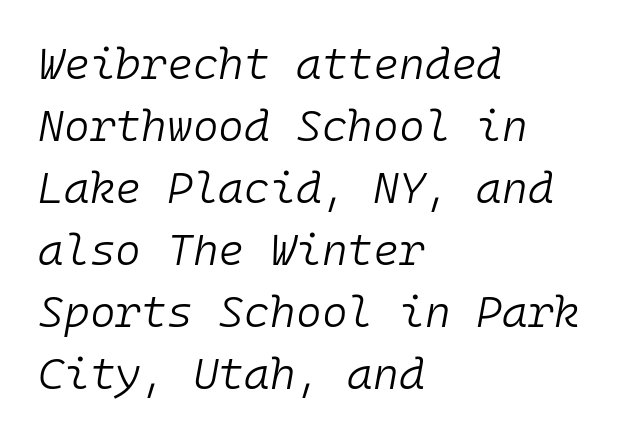
Q: Is the text bold? A: No.
Q: Is the text italic (slanted)? A: Yes, it leans right by about 10 degrees.
Q: Is the text underlined? A: No.
Q: How is the paragraph aligned? A: Left-aligned.
Q: Is the spacing between letters normal or unusually wide? A: Normal.
Q: Is the spacing between lines tight, normal or loose? A: Normal.
Q: Width (condensed, normal, or wide)? A: Normal.
Q: Stroke contrast? A: Low.
Q: x-height? A: Medium.
Q: Monospaced? A: Yes.
